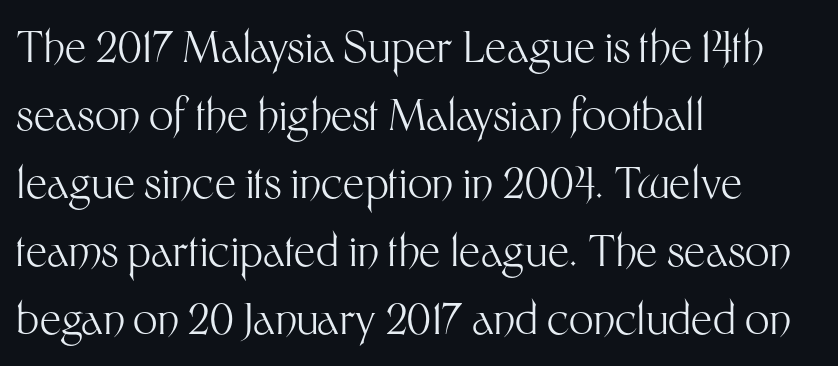
The image shows 43 px light sans-serif type, upright; set left-aligned, normal line spacing (1.58x), normal letter spacing, not underlined; medium stroke contrast and a medium x-height.
